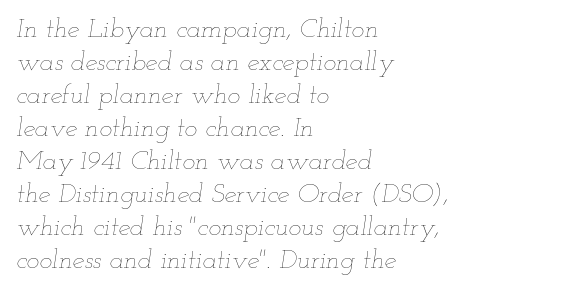
Plain, unruled lines of type. The typography opts for an oblique posture over an upright one. Default kerning and tracking; the words read as compact shapes. The setting favours the left margin, as ordinary paragraphs usually do. The strokes carry an ordinary text weight at most.
